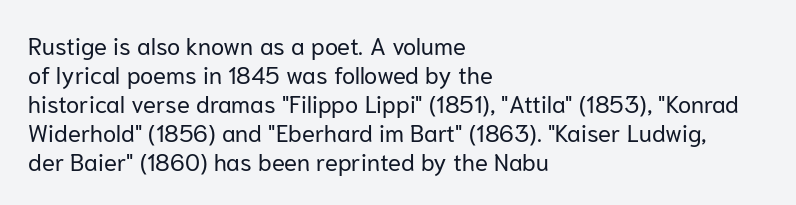
The strokes carry an ordinary text weight at most. Default kerning and tracking; the words read as compact shapes. The gap between lines stays unmarked. Does the lettering tilt? It doesn't — this is upright.
